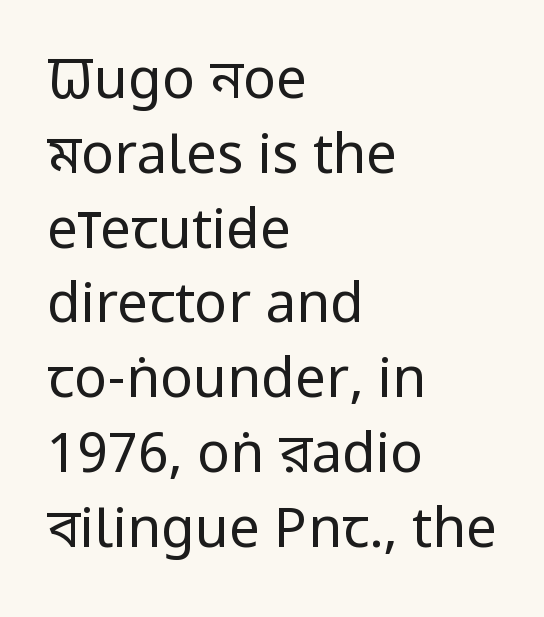
The image shows 55 px regular-weight, condensed sans-serif type, upright; set left-aligned, normal line spacing (1.36x), normal letter spacing, not underlined; low stroke contrast and a large x-height.
